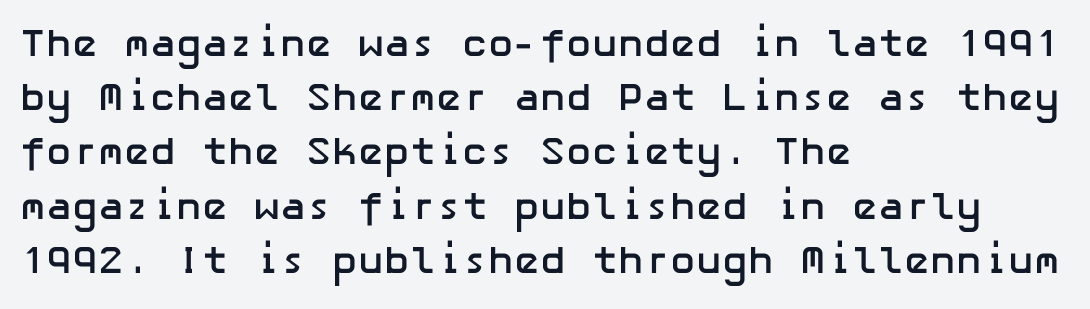
Q: Is the text bold? A: Yes.
Q: Is the text italic (slanted)? A: No, it is upright.
Q: Is the typeface a serif or a sans-serif typeface? A: Sans-serif.
Q: Is the text underlined? A: No.
Q: How is the paragraph aligned? A: Left-aligned.
Q: Is the spacing between letters normal or unusually wide? A: Normal.
Q: Is the spacing between lines tight, normal or loose? A: Normal.
Q: Width (condensed, normal, or wide)? A: Normal.
Q: Stroke contrast? A: Low.
Q: x-height? A: Medium.
